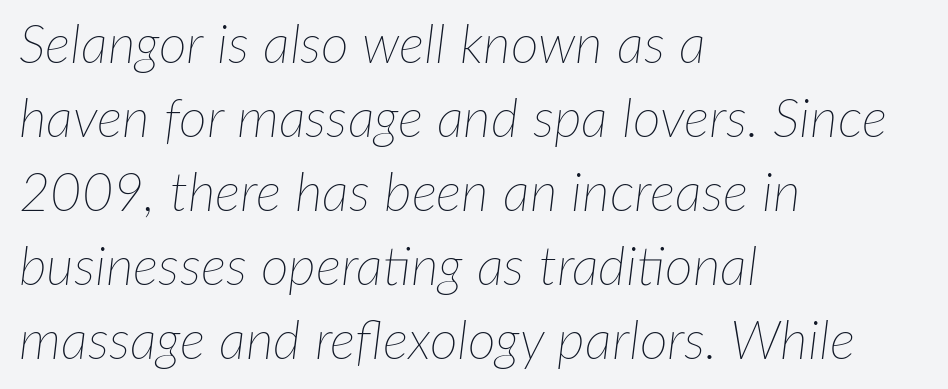
The gap between lines stays unmarked. This is oblique type, the kind used for emphasis or titles. You could call the tracking neutral — neither tight nor loose. A typesetter would call this proportional, since set widths differ per character.
